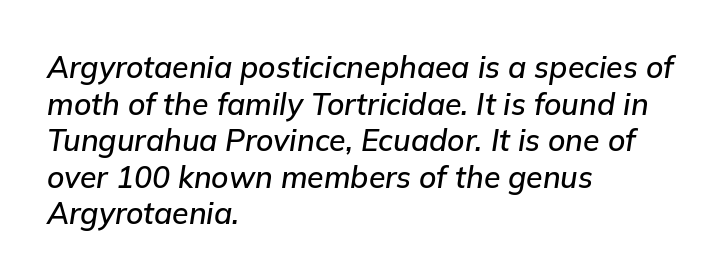
{"italic": "yes", "lean": "right", "slant_degrees": 9, "width": "normal", "stroke_contrast": "low", "x_height": "medium", "monospaced": "no", "underline": "no", "align": "left", "line_spacing_ratio": 1.22, "letter_spacing": "normal", "letter_spacing_em": 0.0, "glyph_px": 30}
